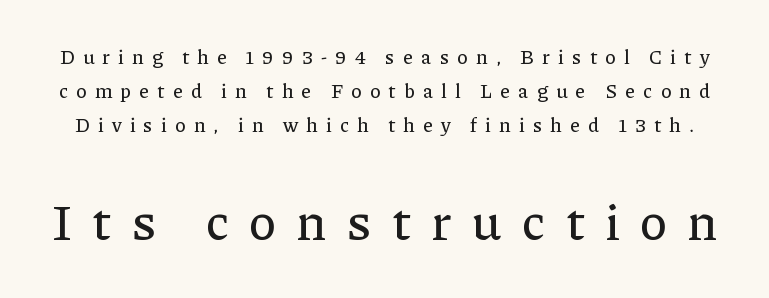
Q: Is the text italic (slanted)? A: No, it is upright.
Q: Is the typeface a serif or a sans-serif typeface? A: Serif.
Q: Is the text underlined? A: No.
Q: Is the spacing between letters normal or unusually wide? A: Unusually wide.
Q: Is the spacing between lines tight, normal or loose? A: Normal.
Q: Which block of text is set in a larger size, the first (top) or the second (bottom)? A: The second (bottom) one.
Q: Width (condensed, normal, or wide)? A: Normal.
Q: Stroke contrast? A: Low.
Q: x-height? A: Medium.
Q: Monospaced? A: No.
